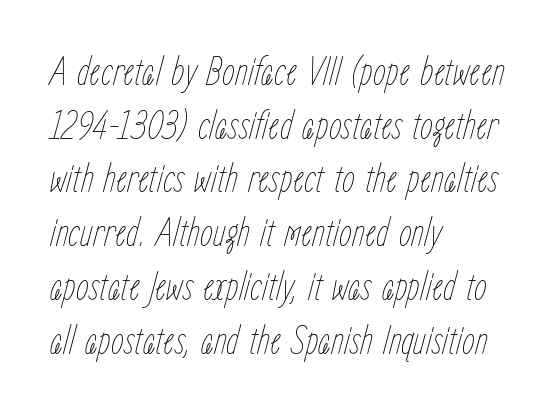
{"italic": "yes", "lean": "right", "slant_degrees": 15, "bold": "no", "weight": "thin", "width": "condensed", "stroke_contrast": "low", "x_height": "medium", "monospaced": "no", "underline": "no", "align": "left", "line_spacing": "normal", "line_spacing_ratio": 1.31, "letter_spacing": "normal", "letter_spacing_em": 0.0, "glyph_px": 41}
